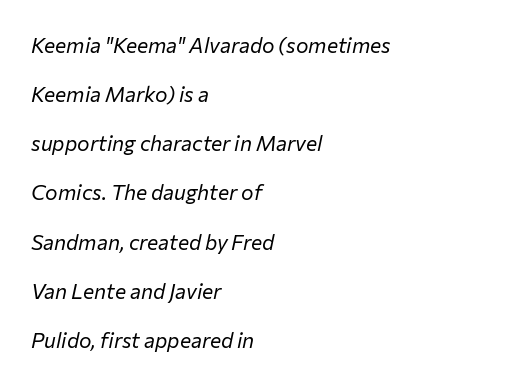
Has an underline been added? It has not. The leading is generous, giving the passage an open texture. The specimen reads as italic at a glance. Reading down the block, your eye returns to a fixed left position each line. No chunkiness to these letters — they're not bold. Compared with typical body copy, the letter spacing here is the same.
